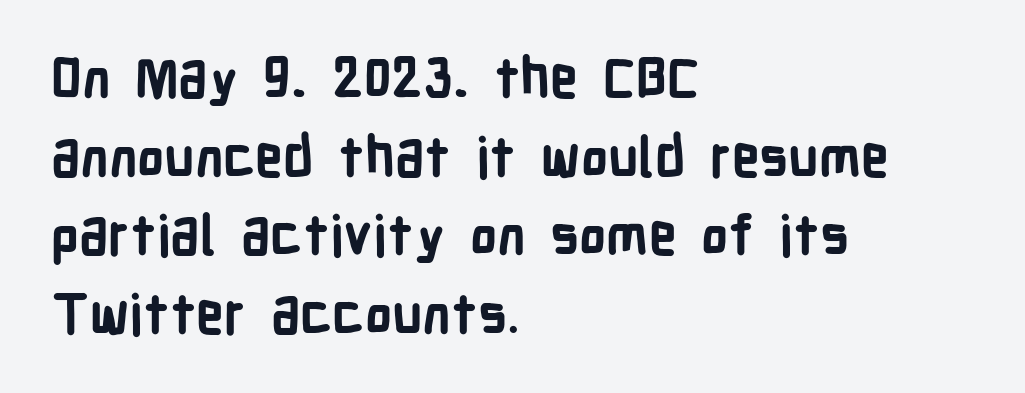
Q: Is the text bold? A: Yes.
Q: Is the text italic (slanted)? A: No, it is upright.
Q: Is the typeface a serif or a sans-serif typeface? A: Sans-serif.
Q: Is the text underlined? A: No.
Q: How is the paragraph aligned? A: Left-aligned.
Q: Is the spacing between letters normal or unusually wide? A: Normal.
Q: Is the spacing between lines tight, normal or loose? A: Normal.
Q: Width (condensed, normal, or wide)? A: Condensed.
Q: Stroke contrast? A: Low.
Q: x-height? A: Medium.
Q: Monospaced? A: No.
